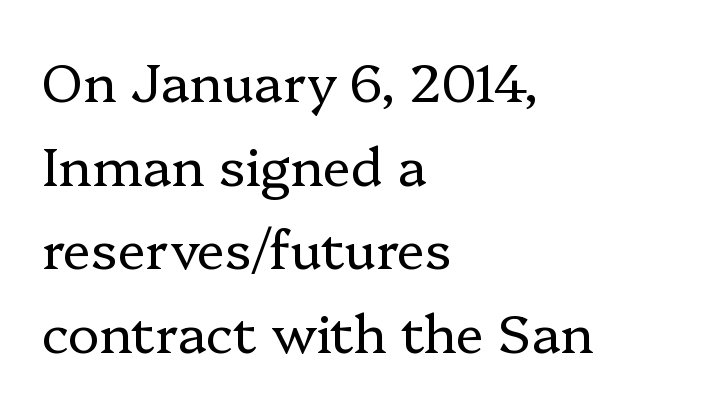
{"serif": "yes", "italic": "no", "bold": "no", "weight": "regular", "width": "normal", "stroke_contrast": "low", "x_height": "medium", "monospaced": "no", "underline": "no", "align": "left", "line_spacing": "normal", "line_spacing_ratio": 1.58, "letter_spacing": "normal", "letter_spacing_em": 0.0, "glyph_px": 53}
